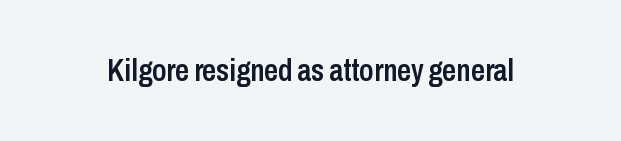
{"serif": "no", "italic": "no", "bold": "semi", "weight": "semibold", "width": "condensed", "stroke_contrast": "low", "x_height": "medium", "monospaced": "no", "underline": "no", "letter_spacing": "normal", "letter_spacing_em": 0.0, "glyph_px": 31}
